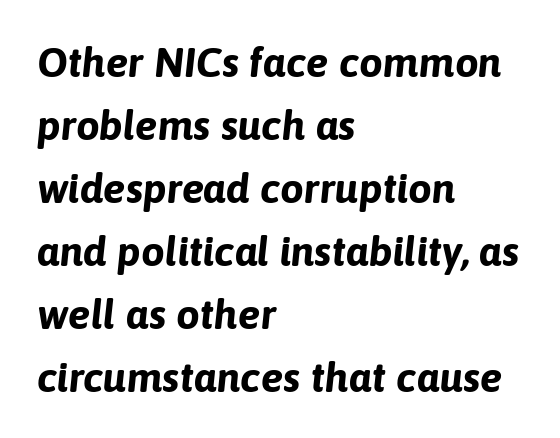
{"italic": "yes", "lean": "right", "slant_degrees": 6, "bold": "yes", "weight": "bold", "width": "normal", "stroke_contrast": "low", "x_height": "medium", "monospaced": "no", "underline": "no", "align": "left", "line_spacing": "normal", "line_spacing_ratio": 1.5, "letter_spacing": "normal", "letter_spacing_em": 0.0, "glyph_px": 42}
